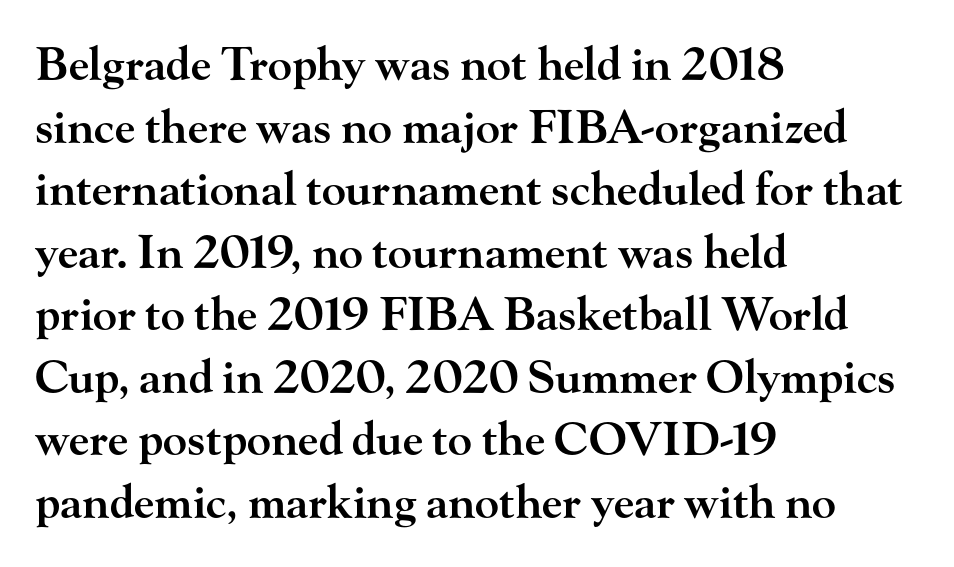
{"serif": "yes", "italic": "no", "bold": "semi", "weight": "semibold", "width": "wide", "stroke_contrast": "high", "x_height": "small", "monospaced": "no", "underline": "no", "align": "left", "line_spacing": "normal", "line_spacing_ratio": 1.39, "letter_spacing": "normal", "letter_spacing_em": 0.0, "glyph_px": 45}
